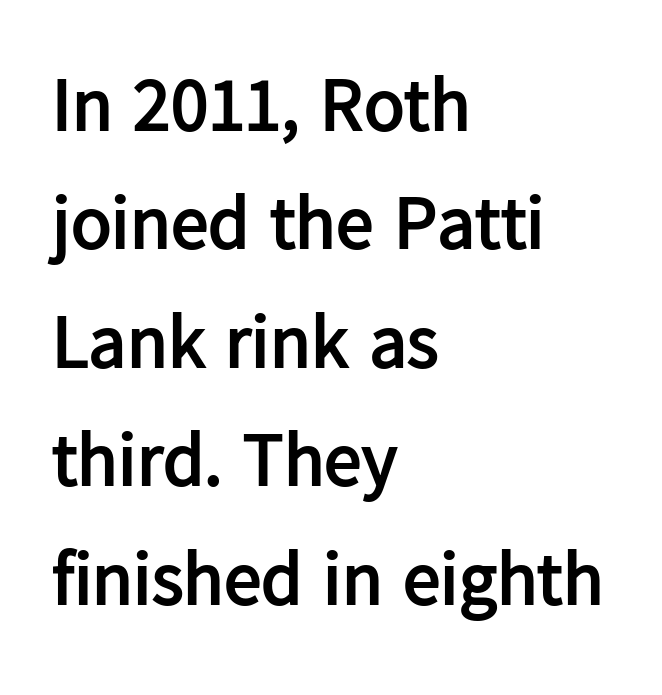
This sample uses a sans-serif face. These lines stack with their left ends in a neat column. Emphasis by weight is at full strength: bold. Default kerning and tracking; the words read as compact shapes.
